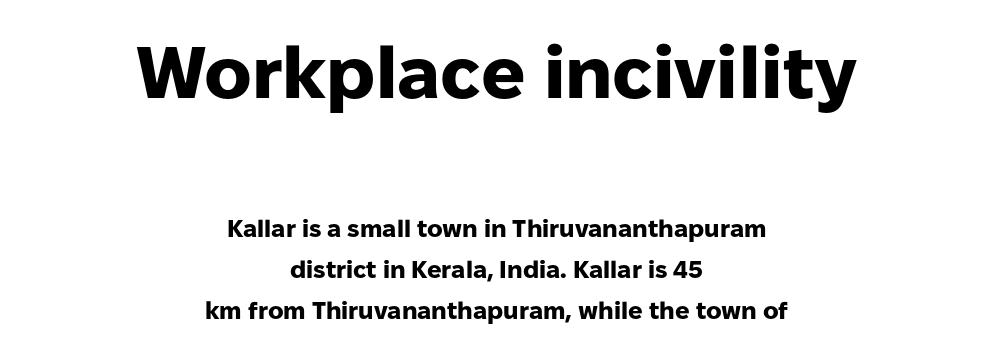
{"serif": "no", "italic": "no", "bold": "yes", "weight": "heavy", "width": "normal", "stroke_contrast": "low", "x_height": "medium", "monospaced": "no", "underline": "no", "align": "center", "line_spacing_ratio": 1.71, "letter_spacing": "normal", "letter_spacing_em": 0.0, "larger_block": "first", "size_ratio": 3.04, "glyph_px": 73}
